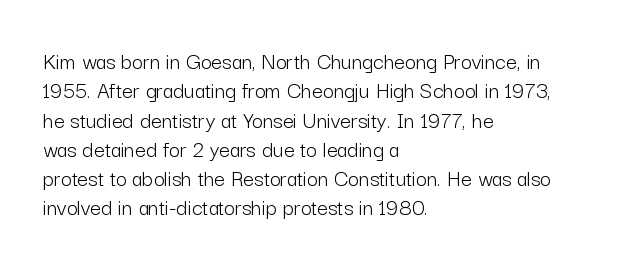
The image shows 24 px text type, upright; set left-aligned, line spacing 1.22x, normal letter spacing, not underlined.
